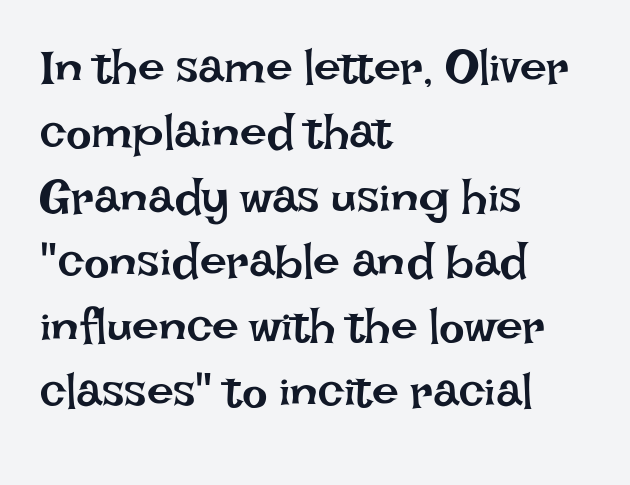
The image shows 48 px regular-weight type, upright; set left-aligned, normal line spacing (1.35x), normal letter spacing, not underlined; low stroke contrast and a large x-height.
